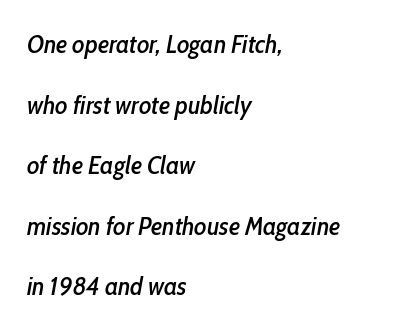
You could call the tracking neutral — neither tight nor loose. These lines stand farther apart than default settings would place them. The strip under each line holds only bare page. This sample uses an oblique cut, with every glyph tilted off the vertical. The rendering anchors every line to the left-hand side.
